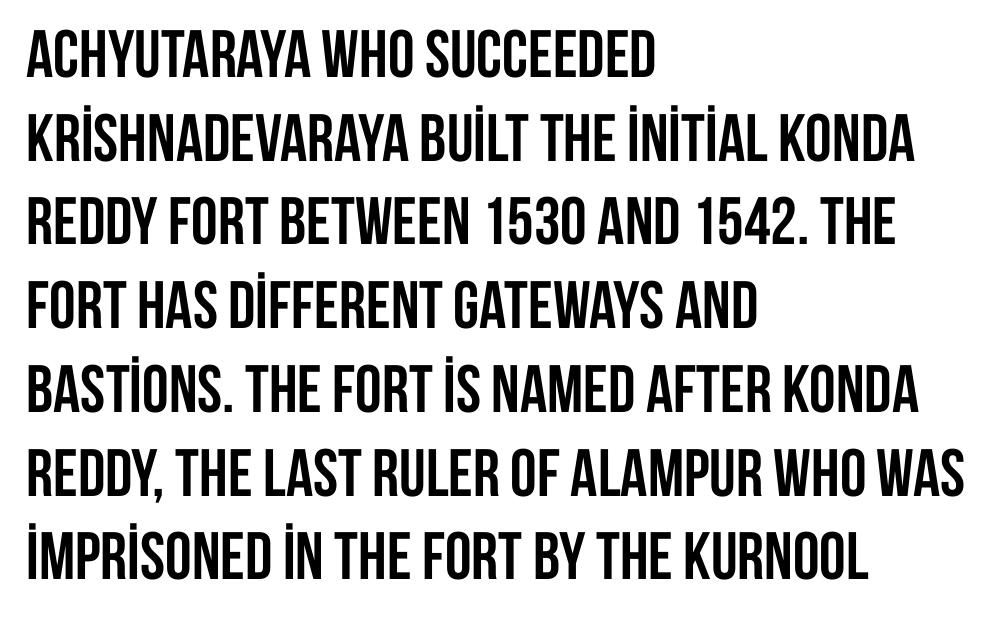
Q: Is the text bold? A: Yes.
Q: Is the text italic (slanted)? A: No, it is upright.
Q: Is the typeface a serif or a sans-serif typeface? A: Sans-serif.
Q: Is the text underlined? A: No.
Q: How is the paragraph aligned? A: Left-aligned.
Q: Is the spacing between letters normal or unusually wide? A: Normal.
Q: Is the spacing between lines tight, normal or loose? A: Normal.
Q: Width (condensed, normal, or wide)? A: Condensed.
Q: Stroke contrast? A: Low.
Q: x-height? A: Large.
Q: Monospaced? A: No.
